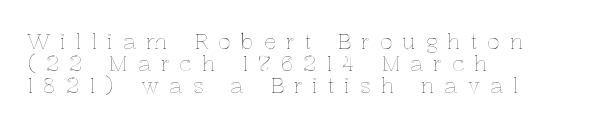
Q: Is the text italic (slanted)? A: No, it is upright.
Q: Is the text underlined? A: No.
Q: How is the paragraph aligned? A: Left-aligned.
Q: Is the spacing between letters normal or unusually wide? A: Unusually wide.
Q: Is the spacing between lines tight, normal or loose? A: Tight.
